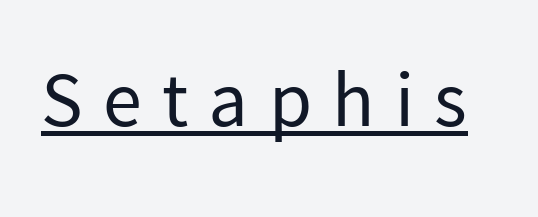
The image shows 78 px regular-weight sans-serif type, upright; set unusually wide letter spacing (+0.26 em), underlined; low stroke contrast and a medium x-height.
